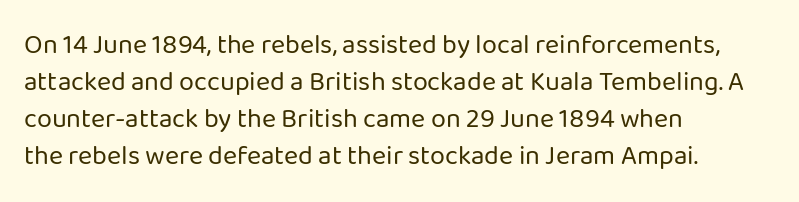
Q: Is the text bold? A: No.
Q: Is the text italic (slanted)? A: No, it is upright.
Q: Is the text underlined? A: No.
Q: How is the paragraph aligned? A: Left-aligned.
Q: Is the spacing between letters normal or unusually wide? A: Normal.
Q: Is the spacing between lines tight, normal or loose? A: Normal.
